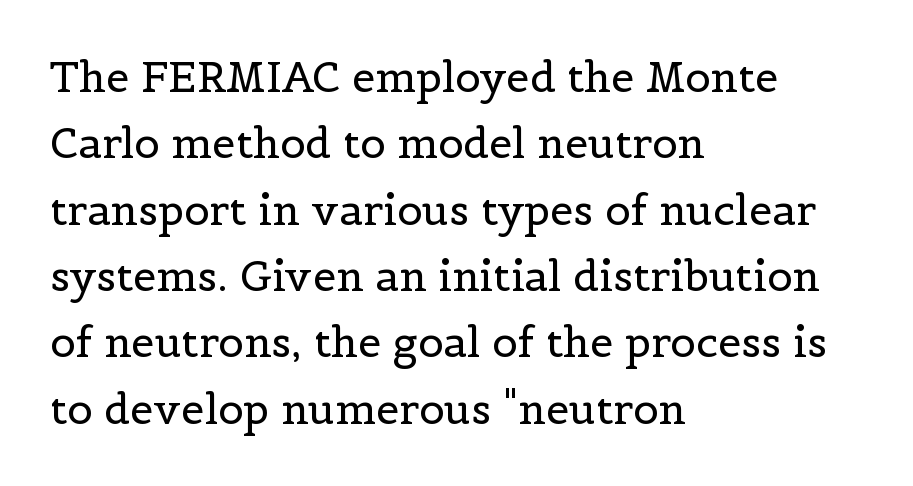
The image shows 42 px regular-weight serif type, upright; set left-aligned, normal line spacing (1.58x), normal letter spacing, not underlined; a medium x-height.
